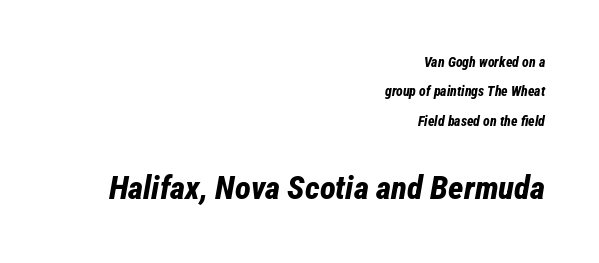
{"italic": "yes", "lean": "right", "slant_degrees": 12, "bold": "yes", "weight": "bold", "width": "condensed", "stroke_contrast": "low", "x_height": "medium", "monospaced": "no", "underline": "no", "align": "right", "line_spacing": "loose", "line_spacing_ratio": 2.09, "letter_spacing": "normal", "letter_spacing_em": 0.0, "larger_block": "second", "size_ratio": 2.36, "glyph_px": 33}
